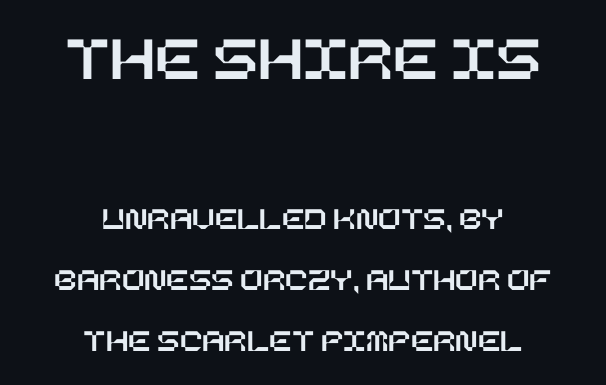
{"italic": "no", "width": "normal", "stroke_contrast": "low", "x_height": "large", "underline": "no", "align": "center", "line_spacing_ratio": 1.86, "letter_spacing": "normal", "letter_spacing_em": 0.0, "larger_block": "first", "size_ratio": 2.0, "glyph_px": 66}
